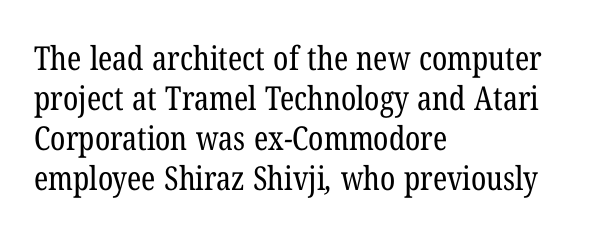
The image shows 33 px regular-weight, condensed serif type; set left-aligned, line spacing 1.21x, normal letter spacing, not underlined; low stroke contrast and a medium x-height.
